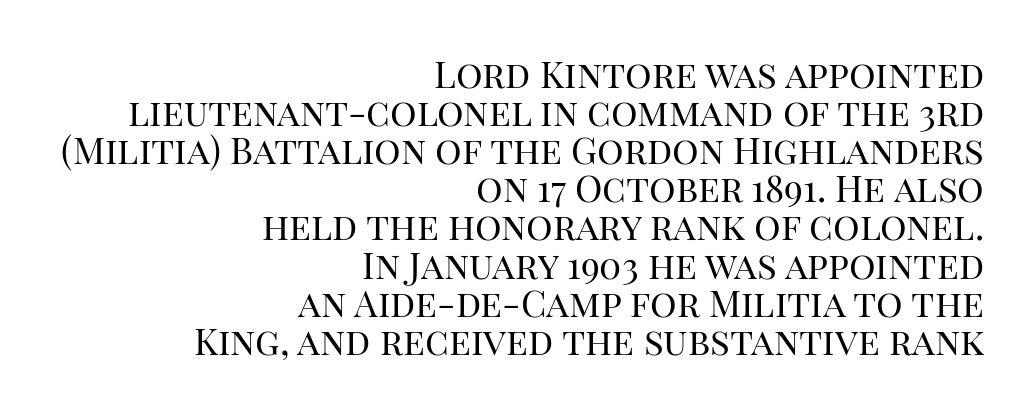
You could not count columns in this text — the font is proportionally spaced. Notice how the passage keeps a crisp vertical edge on the right only. Unlike a clean sans, this face finishes its strokes with serifs. Observe the ordinary spacing: letters are neighbours, not strangers. Notice how descenders almost collide with the ascenders below — that's tight leading. The passage shown is not bold in any degree.
